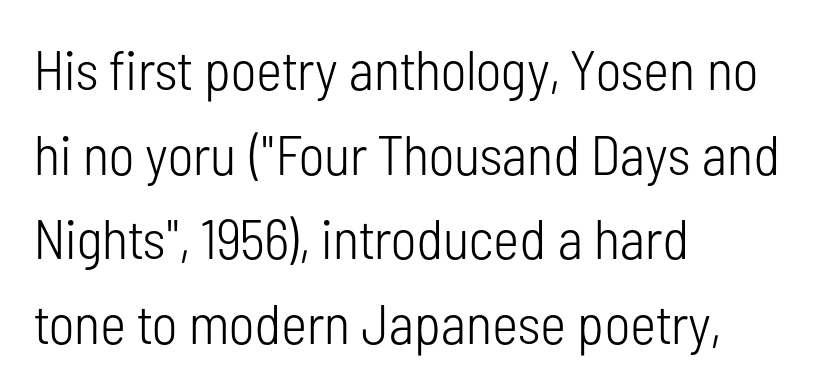
You could not count columns in this text — the font is proportionally spaced. These lines sit exactly where default settings would place them. To sum up the face: it is a sans, with no serifs. It's the straight-up-and-down kind of type.
